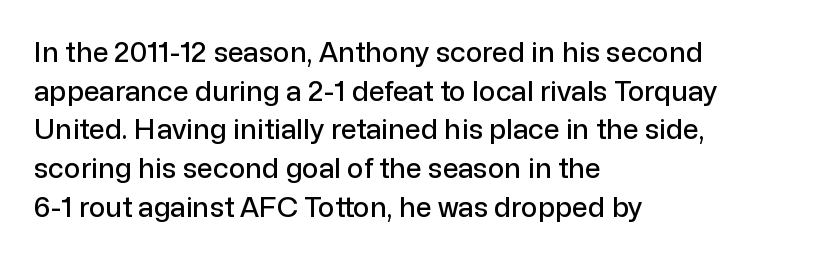
{"serif": "no", "italic": "no", "width": "normal", "stroke_contrast": "low", "x_height": "medium", "monospaced": "no", "underline": "no", "align": "left", "line_spacing": "normal", "line_spacing_ratio": 1.38, "letter_spacing": "normal", "letter_spacing_em": 0.0, "glyph_px": 28}
